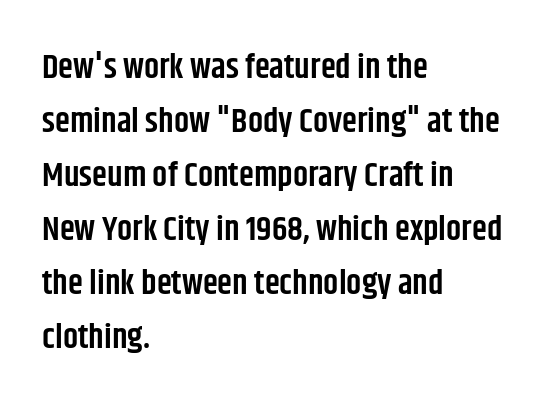
These words are printed semibold, heavier than regular yet not bold. Check the space under the baseline: it is left empty. Type style note: lacks serifs. The tracking reads as untouched default to a designer's eye. The passage is arranged the way most books set body copy — flush left.
